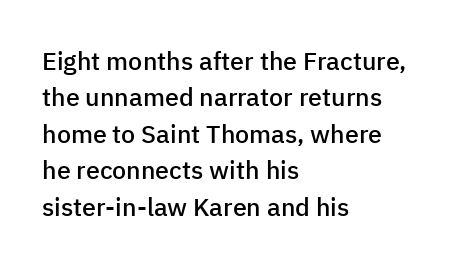
The image shows 25 px text type, upright; set left-aligned, normal line spacing (1.46x), normal letter spacing, not underlined.
